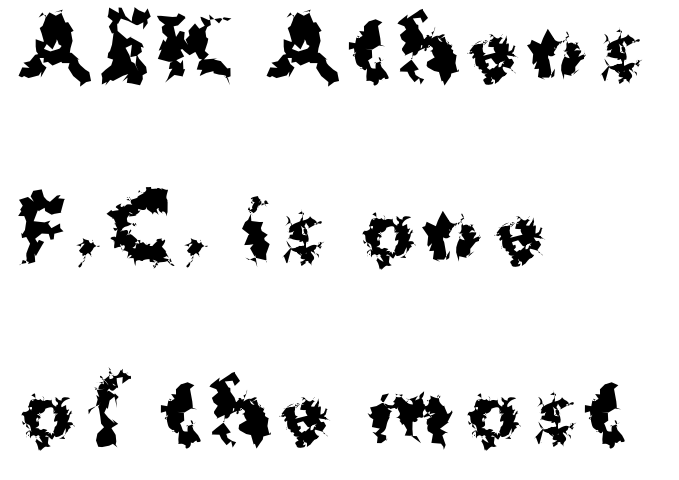
The image shows 79 px bold sans-serif type, upright; set left-aligned, loose line spacing (2.3x), not underlined; medium stroke contrast and a medium x-height.
